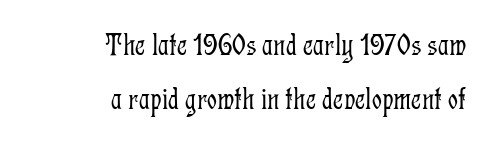
{"serif": "yes", "italic": "no", "bold": "no", "weight": "light", "width": "condensed", "stroke_contrast": "low", "x_height": "medium", "monospaced": "no", "underline": "no", "align": "right", "line_spacing_ratio": 1.75, "letter_spacing": "normal", "letter_spacing_em": 0.0, "glyph_px": 31}
